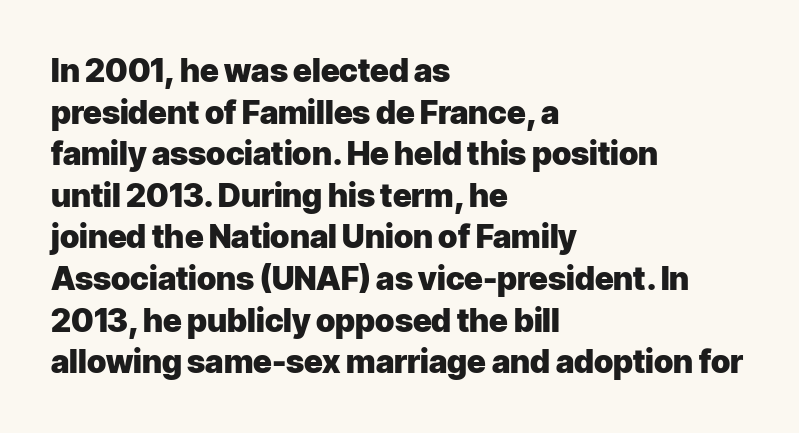
The image shows 32 px heavy sans-serif type, upright; set left-aligned, normal line spacing (1.3x), normal letter spacing, not underlined; low stroke contrast and a medium x-height.
